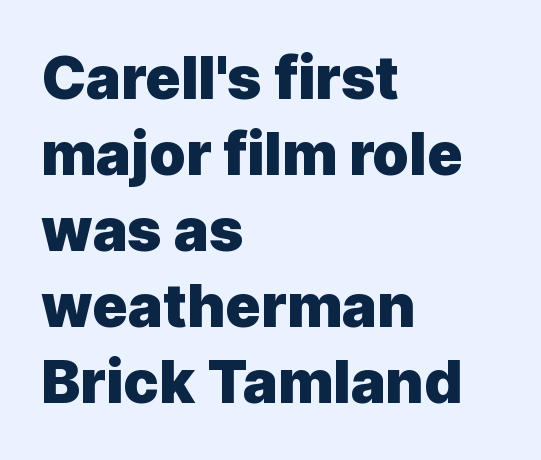
The image shows 59 px heavy sans-serif type, upright; set left-aligned, normal line spacing (1.29x), normal letter spacing, not underlined; a medium x-height.
